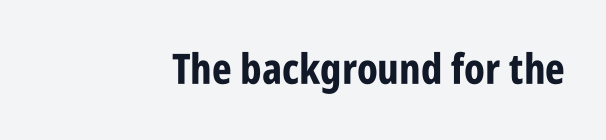
{"serif": "no", "italic": "no", "bold": "yes", "weight": "bold", "width": "condensed", "stroke_contrast": "low", "x_height": "large", "monospaced": "no", "underline": "no", "letter_spacing": "normal", "letter_spacing_em": 0.0, "glyph_px": 42}
